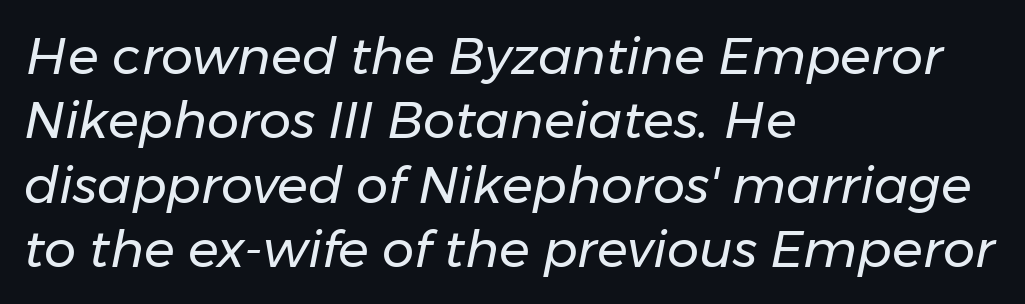
Q: Is the text bold? A: No.
Q: Is the text italic (slanted)? A: Yes, it leans right by about 11 degrees.
Q: Is the text underlined? A: No.
Q: How is the paragraph aligned? A: Left-aligned.
Q: Is the spacing between letters normal or unusually wide? A: Normal.
Q: Is the spacing between lines tight, normal or loose? A: Normal.
Q: Width (condensed, normal, or wide)? A: Normal.
Q: Stroke contrast? A: Low.
Q: x-height? A: Medium.
Q: Monospaced? A: No.
